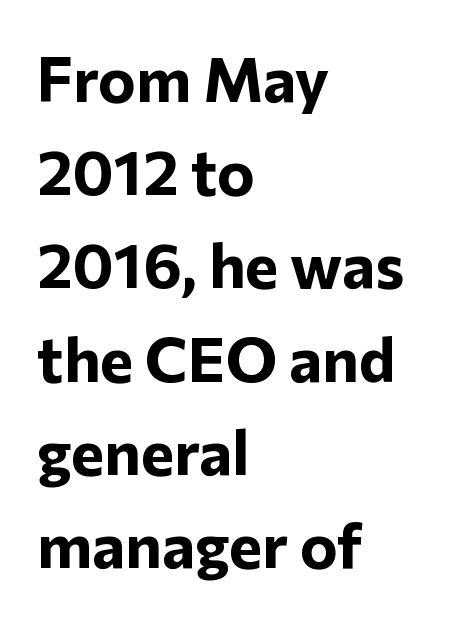
Q: Is the text bold? A: Yes.
Q: Is the text italic (slanted)? A: No, it is upright.
Q: Is the typeface a serif or a sans-serif typeface? A: Sans-serif.
Q: Is the text underlined? A: No.
Q: How is the paragraph aligned? A: Left-aligned.
Q: Is the spacing between letters normal or unusually wide? A: Normal.
Q: Is the spacing between lines tight, normal or loose? A: Normal.
Q: Width (condensed, normal, or wide)? A: Normal.
Q: Stroke contrast? A: Low.
Q: x-height? A: Medium.
Q: Monospaced? A: No.
